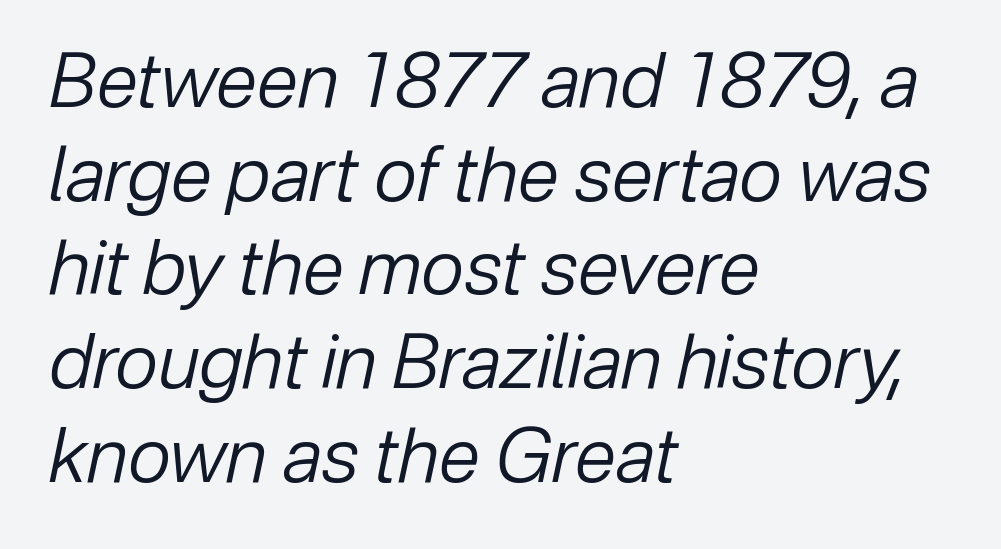
{"italic": "yes", "lean": "right", "slant_degrees": 12, "bold": "no", "weight": "regular", "width": "normal", "stroke_contrast": "low", "x_height": "medium", "monospaced": "no", "underline": "no", "align": "left", "line_spacing": "normal", "line_spacing_ratio": 1.25, "letter_spacing": "normal", "letter_spacing_em": 0.0, "glyph_px": 75}
